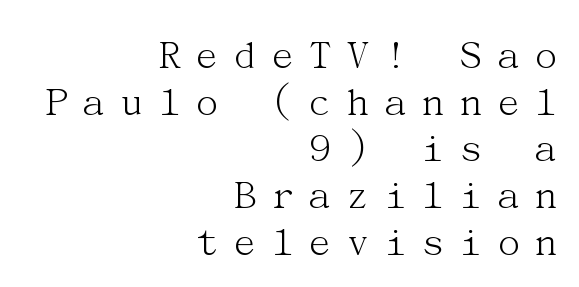
Q: Is the text bold? A: No.
Q: Is the text italic (slanted)? A: No, it is upright.
Q: Is the typeface a serif or a sans-serif typeface? A: Serif.
Q: Is the text underlined? A: No.
Q: How is the paragraph aligned? A: Right-aligned.
Q: Is the spacing between letters normal or unusually wide? A: Unusually wide.
Q: Is the spacing between lines tight, normal or loose? A: Tight.
Q: Width (condensed, normal, or wide)? A: Normal.
Q: Stroke contrast? A: Medium.
Q: x-height? A: Medium.
